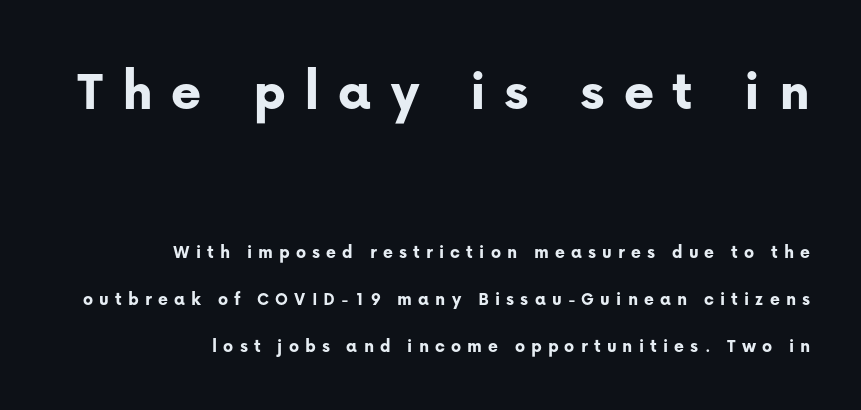
Q: Is the text bold? A: Yes.
Q: Is the text italic (slanted)? A: No, it is upright.
Q: Is the typeface a serif or a sans-serif typeface? A: Sans-serif.
Q: Is the text underlined? A: No.
Q: How is the paragraph aligned? A: Right-aligned.
Q: Is the spacing between letters normal or unusually wide? A: Unusually wide.
Q: Is the spacing between lines tight, normal or loose? A: Loose.
Q: Which block of text is set in a larger size, the first (top) or the second (bottom)? A: The first (top) one.
Q: Width (condensed, normal, or wide)? A: Normal.
Q: Stroke contrast? A: Low.
Q: x-height? A: Medium.
Q: Monospaced? A: No.
